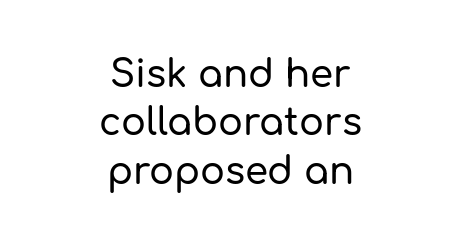
Between one letter and the next there's only the usual sliver of space. If you measured baseline to baseline, you'd find a middling distance. Is the block centered? Yes — each line is placed symmetrically about the middle. Rendered with straight, roman letterforms.
